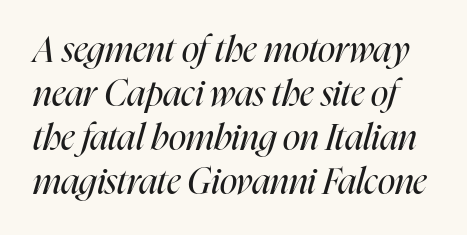
The image shows 36 px regular-weight, condensed type, italic (leaning right); set line spacing 1.22x, normal letter spacing, not underlined; high stroke contrast and a medium x-height.
